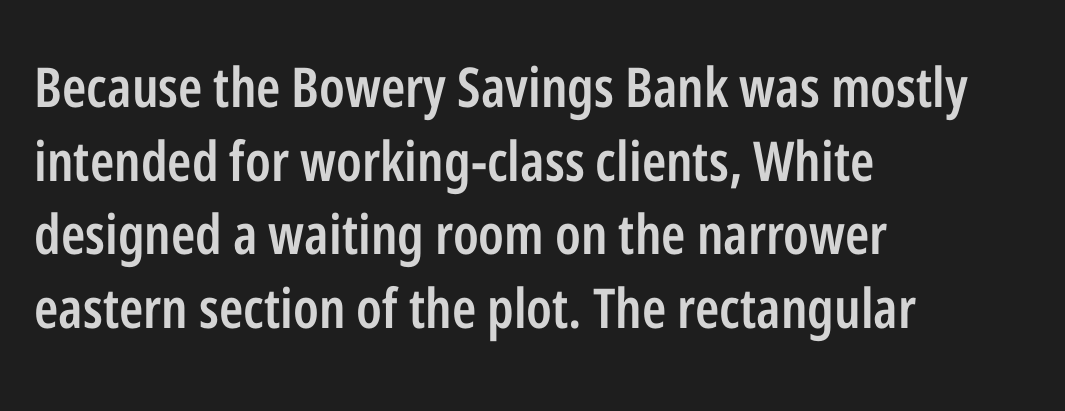
The rendering uses natural spacing where letterforms have individual widths. The lettering stays uniformly vertical, giving the passage a roman look. The lines in this sample share a left origin and differ only in where they stop. A semibold gives these letters moderate extra thickness, short of bold. Spacing between characters is what you'd get straight out of the box.
